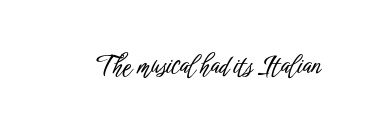
Characters follow at the spacing the type designer built in. The words here are not underlined.
